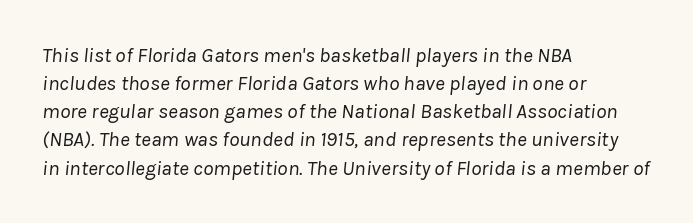
Q: Is the text bold? A: No.
Q: Is the text italic (slanted)? A: Yes, it leans right by about 8 degrees.
Q: Is the text underlined? A: No.
Q: How is the paragraph aligned? A: Left-aligned.
Q: Is the spacing between letters normal or unusually wide? A: Normal.
Q: Is the spacing between lines tight, normal or loose? A: Normal.
